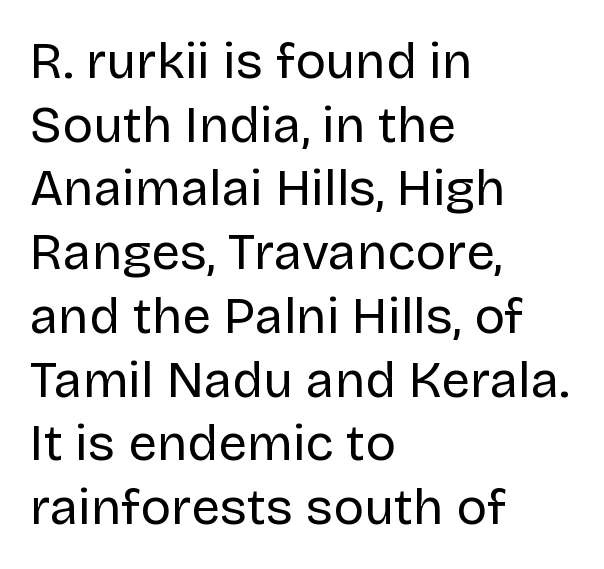
The image shows 51 px regular-weight sans-serif type, upright; set left-aligned, normal line spacing (1.25x), normal letter spacing, not underlined; low stroke contrast and a large x-height.
